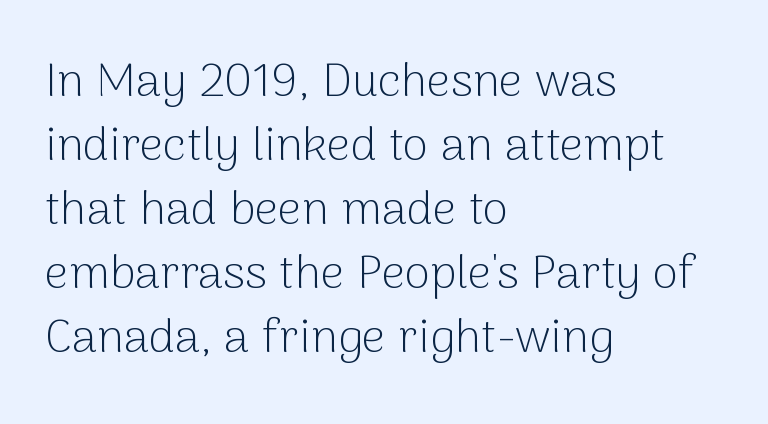
{"serif": "no", "italic": "no", "bold": "no", "weight": "light", "width": "normal", "stroke_contrast": "low", "x_height": "medium", "monospaced": "no", "underline": "no", "align": "left", "line_spacing": "normal", "line_spacing_ratio": 1.36, "letter_spacing": "normal", "letter_spacing_em": 0.0, "glyph_px": 47}
